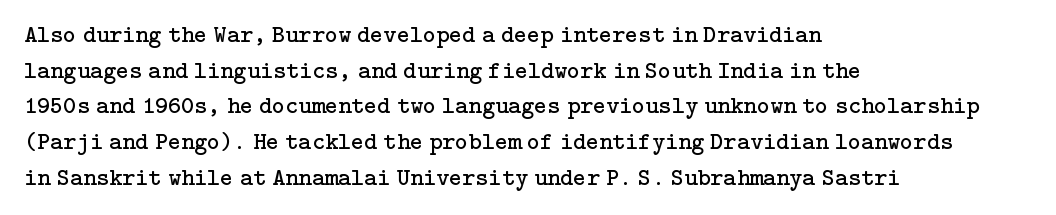
The image shows 25 px text type, upright; set left-aligned, normal line spacing (1.43x), normal letter spacing, not underlined.
